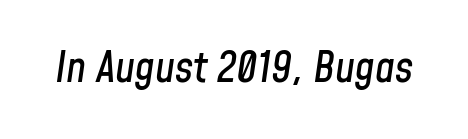
The lettering tilts uniformly, giving the passage an italic look. Varying glyph widths throughout — classic text-font behaviour. You could call the tracking neutral — neither tight nor loose. Decoration check: the copy has no underline.
